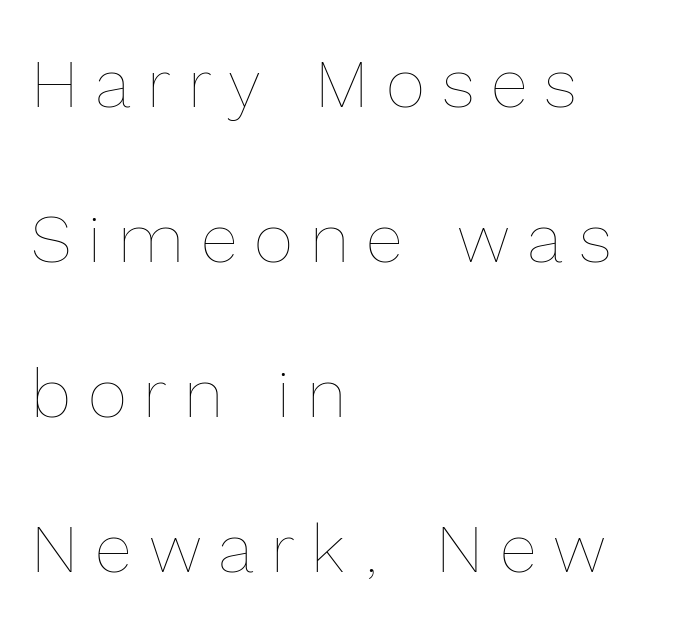
Q: Is the text bold? A: No.
Q: Is the text italic (slanted)? A: No, it is upright.
Q: Is the text underlined? A: No.
Q: How is the paragraph aligned? A: Left-aligned.
Q: Is the spacing between letters normal or unusually wide? A: Unusually wide.
Q: Is the spacing between lines tight, normal or loose? A: Loose.
Q: Width (condensed, normal, or wide)? A: Normal.
Q: x-height? A: Medium.
Q: Monospaced? A: No.
